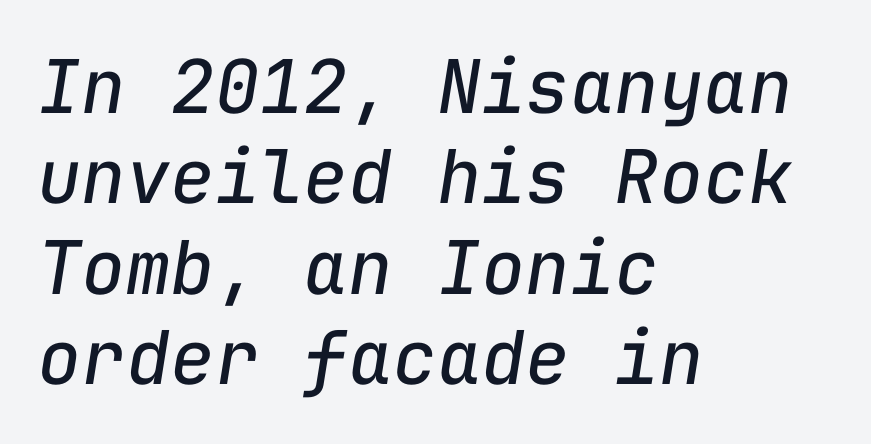
Q: Is the text bold? A: No.
Q: Is the text italic (slanted)? A: Yes, it leans right by about 9 degrees.
Q: Is the text underlined? A: No.
Q: How is the paragraph aligned? A: Left-aligned.
Q: Is the spacing between letters normal or unusually wide? A: Normal.
Q: Width (condensed, normal, or wide)? A: Normal.
Q: Stroke contrast? A: Low.
Q: x-height? A: Medium.
Q: Monospaced? A: Yes.
